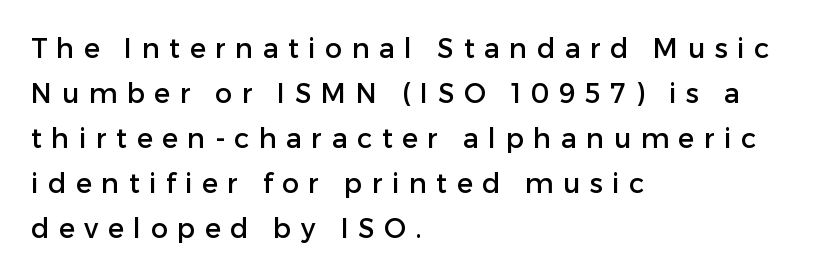
Q: Is the text italic (slanted)? A: No, it is upright.
Q: Is the text underlined? A: No.
Q: How is the paragraph aligned? A: Left-aligned.
Q: Is the spacing between letters normal or unusually wide? A: Unusually wide.
Q: Is the spacing between lines tight, normal or loose? A: Normal.
